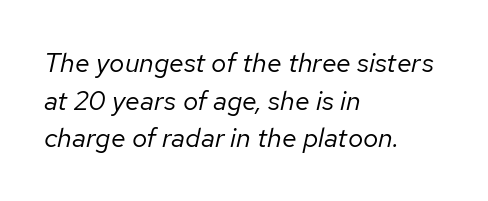
The image shows 27 px text type, italic (leaning right); set left-aligned, normal line spacing (1.39x), normal letter spacing, not underlined.
